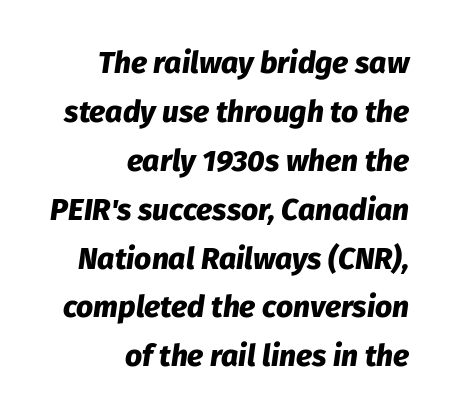
{"italic": "yes", "lean": "right", "slant_degrees": 8, "bold": "yes", "weight": "heavy", "width": "normal", "stroke_contrast": "low", "x_height": "medium", "monospaced": "no", "underline": "no", "align": "right", "line_spacing": "normal", "line_spacing_ratio": 1.63, "letter_spacing": "normal", "letter_spacing_em": 0.0, "glyph_px": 30}
